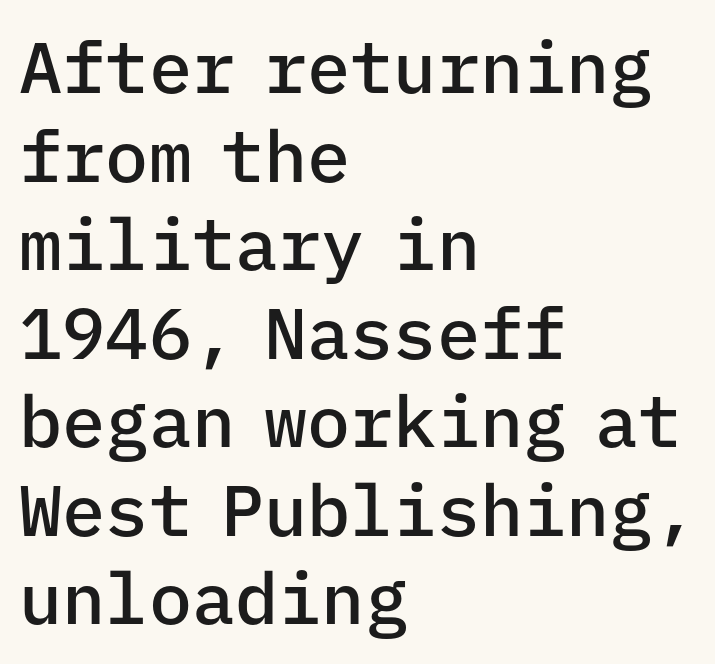
{"serif": "no", "italic": "no", "bold": "semi", "weight": "semibold", "width": "normal", "stroke_contrast": "low", "x_height": "medium", "monospaced": "yes", "underline": "no", "align": "left", "line_spacing_ratio": 1.23, "letter_spacing": "normal", "letter_spacing_em": 0.0, "glyph_px": 72}
